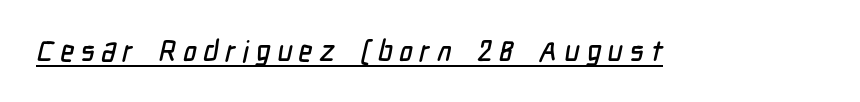
{"serif": "no", "width": "condensed", "stroke_contrast": "low", "x_height": "medium", "monospaced": "no", "underline": "yes", "letter_spacing": "wide", "letter_spacing_em": 0.23, "glyph_px": 29}
